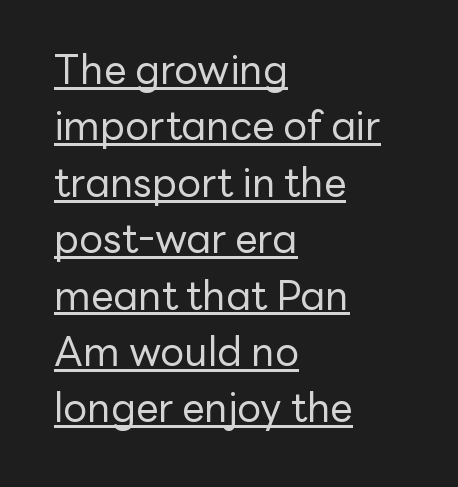
The image shows 40 px regular-weight sans-serif type, upright; set left-aligned, normal line spacing (1.41x), normal letter spacing, underlined; low stroke contrast and a medium x-height.
